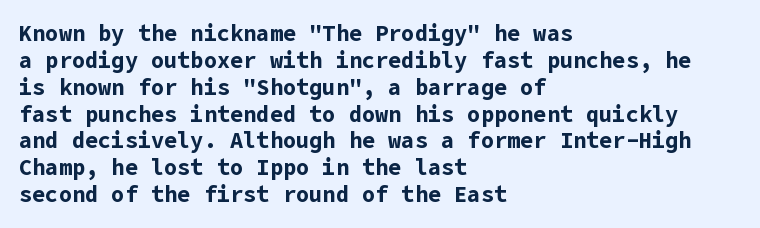
{"italic": "no", "bold": "yes", "underline": "no", "align": "left", "line_spacing_ratio": 1.22, "letter_spacing": "normal", "letter_spacing_em": 0.0, "glyph_px": 22}
